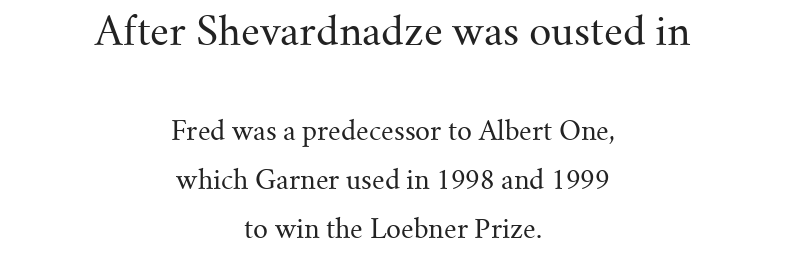
The image shows 39 px regular-weight serif type, upright; set centered, line spacing 1.89x, normal letter spacing, not underlined; the first (top) block is 1.5x larger; medium stroke contrast and a small x-height.
